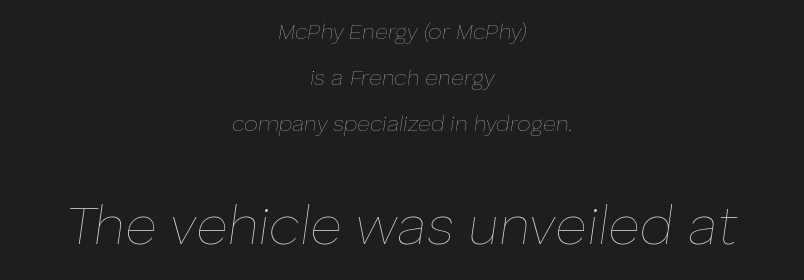
The image shows 54 px thin type, italic (leaning right); set centered, loose line spacing (2.08x), normal letter spacing, not underlined; the second (bottom) block is 2.45x larger; low stroke contrast and a medium x-height.
